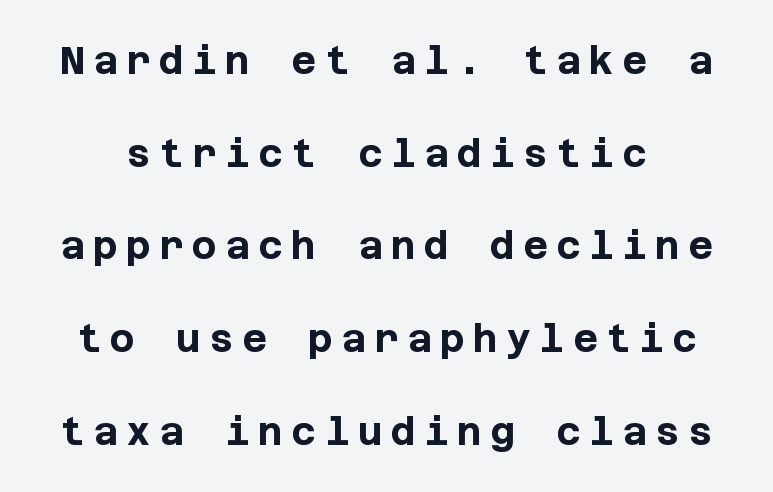
Q: Is the text bold? A: Yes.
Q: Is the text italic (slanted)? A: No, it is upright.
Q: Is the typeface a serif or a sans-serif typeface? A: Sans-serif.
Q: Is the text underlined? A: No.
Q: Is the spacing between letters normal or unusually wide? A: Unusually wide.
Q: Is the spacing between lines tight, normal or loose? A: Loose.
Q: Width (condensed, normal, or wide)? A: Normal.
Q: Stroke contrast? A: Low.
Q: x-height? A: Large.
